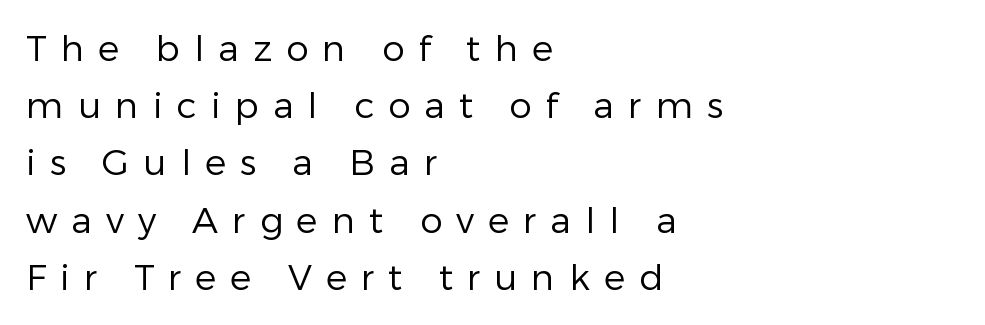
Q: Is the text bold? A: No.
Q: Is the text italic (slanted)? A: No, it is upright.
Q: Is the typeface a serif or a sans-serif typeface? A: Sans-serif.
Q: Is the text underlined? A: No.
Q: How is the paragraph aligned? A: Left-aligned.
Q: Is the spacing between letters normal or unusually wide? A: Unusually wide.
Q: Is the spacing between lines tight, normal or loose? A: Normal.
Q: Width (condensed, normal, or wide)? A: Normal.
Q: Stroke contrast? A: Low.
Q: x-height? A: Medium.
Q: Monospaced? A: No.
